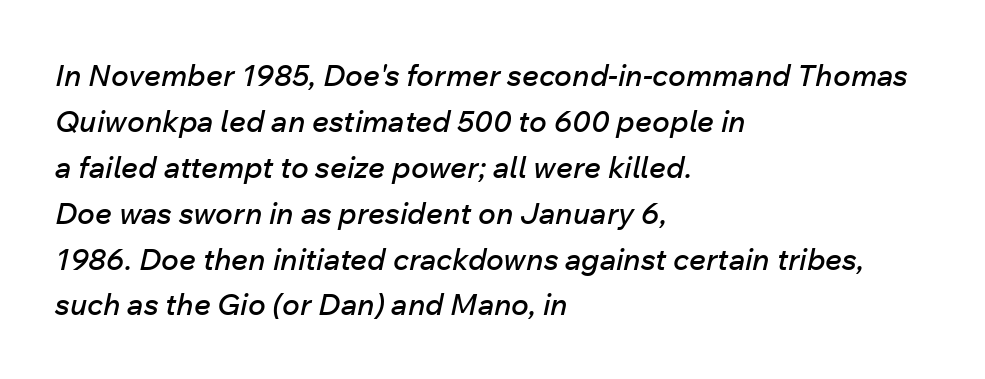
{"italic": "yes", "lean": "right", "slant_degrees": 12, "width": "normal", "stroke_contrast": "low", "x_height": "medium", "monospaced": "no", "underline": "no", "align": "left", "line_spacing": "normal", "line_spacing_ratio": 1.53, "letter_spacing": "normal", "letter_spacing_em": 0.0, "glyph_px": 30}
